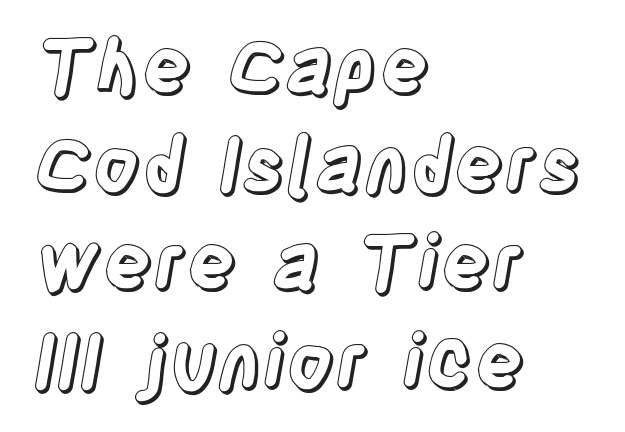
Proportional: the letters do not fall into vertical columns. Summary of vertical rhythm: regular, with standard interline spacing. Horizontal alignment here is leftward, the default for most running prose. The passage shown has conventional tracking throughout. Decoration check: the copy has no underline.
